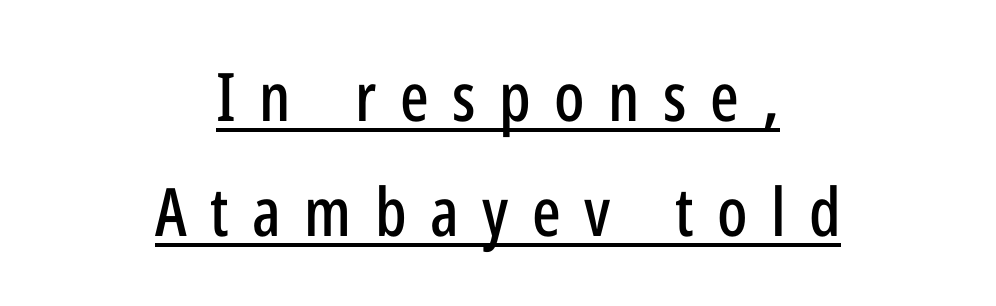
No feet cap the strokes, marking this as sans-serif type. This is roman type, the default non-slanted kind. This sample uses expanded letter spacing, leaving extra air between glyphs. A rule runs beneath these lines of type. Note the varied advance widths — an 'i' is clearly narrower than an 'm'.
